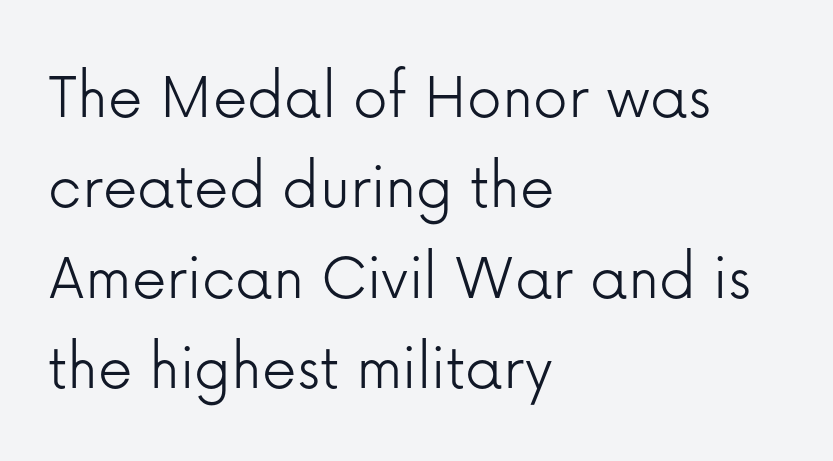
Counters stay open thanks to moderate or lighter strokes. Character widths vary here, with narrow letters taking less room than wide ones. All the whitespace from short lines collects on the right. Any mark beneath the type? The region is blank.
